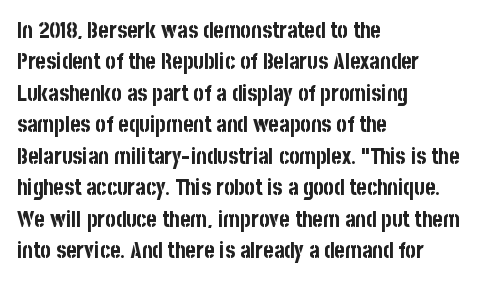
The image shows 22 px bold type, upright; set left-aligned, normal line spacing (1.43x), normal letter spacing, not underlined.
